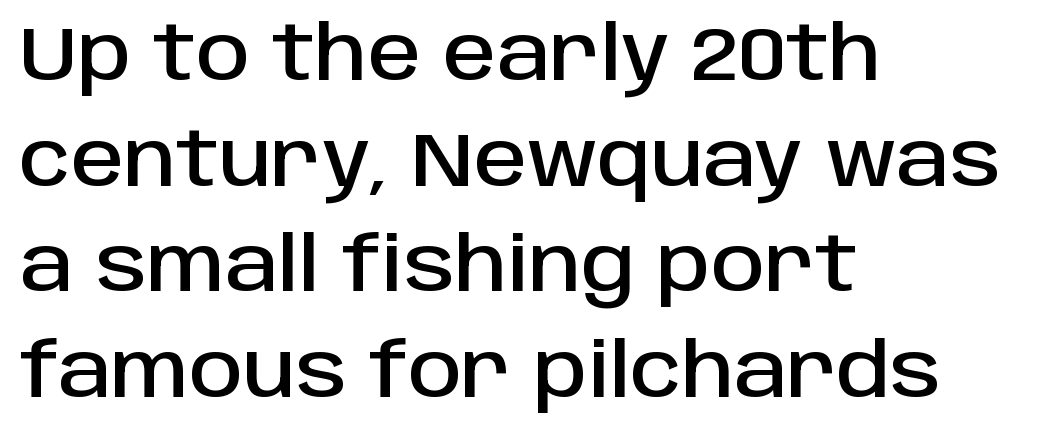
The rendering uses a moderate line-height, typical for paragraphs. The font's upright variant was chosen for this text. You can tell from the bare stems that sans-serif type was used. These lines are set flush left with a ragged right edge. The glyphs are unaccompanied by any horizontal stroke below them. The tracking reads as untouched default to a designer's eye.
